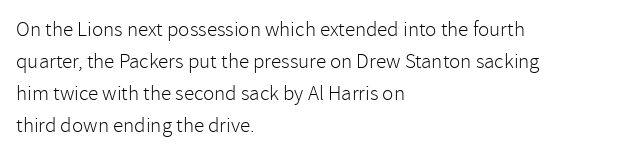
Is the block centered? No — it sits flush against the left margin. Honestly, the row spacing looks completely unremarkable. Check under the words: just untouched page. Ascenders rise straight up at ninety degrees. Nobody touched the tracking dial on this one.
